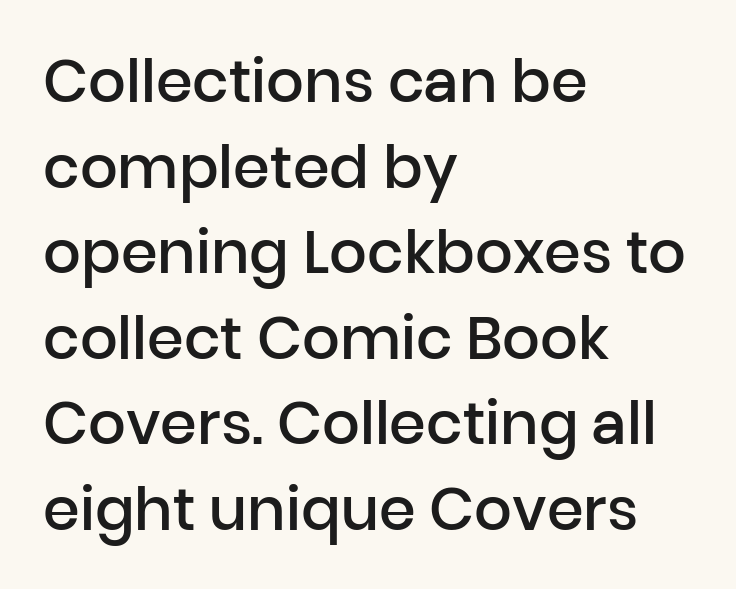
{"serif": "no", "italic": "no", "bold": "semi", "weight": "semibold", "width": "normal", "stroke_contrast": "low", "x_height": "medium", "monospaced": "no", "underline": "no", "align": "left", "line_spacing": "normal", "line_spacing_ratio": 1.45, "letter_spacing": "normal", "letter_spacing_em": 0.0, "glyph_px": 59}
